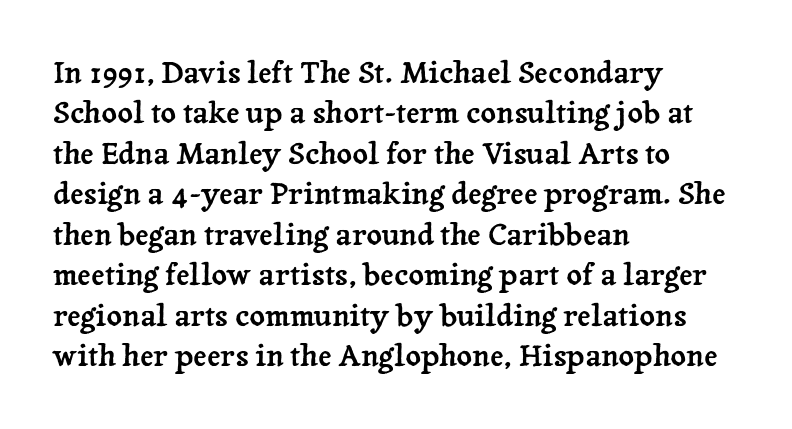
Reading down the block, your eye returns to a fixed left position each line. The zone under the glyphs is completely vacant. The designer went with a serif here, giving each stem small feet. These lines are rendered in a variable-pitch font. The passage shown stacks its lines at a standard gap.
